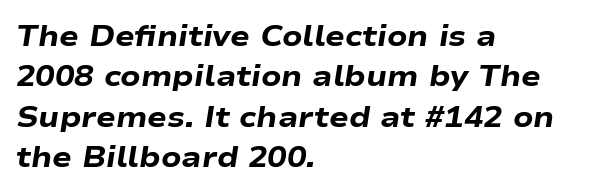
Q: Is the text bold? A: Yes.
Q: Is the text italic (slanted)? A: Yes, it leans right by about 9 degrees.
Q: Is the text underlined? A: No.
Q: How is the paragraph aligned? A: Left-aligned.
Q: Is the spacing between letters normal or unusually wide? A: Normal.
Q: Is the spacing between lines tight, normal or loose? A: Normal.
Q: Width (condensed, normal, or wide)? A: Wide.
Q: Stroke contrast? A: Low.
Q: x-height? A: Medium.
Q: Monospaced? A: No.
